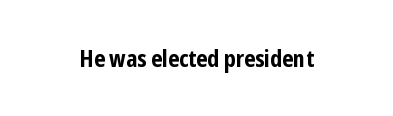
{"italic": "no", "bold": "yes", "underline": "no", "letter_spacing": "normal", "letter_spacing_em": 0.0, "glyph_px": 23}
